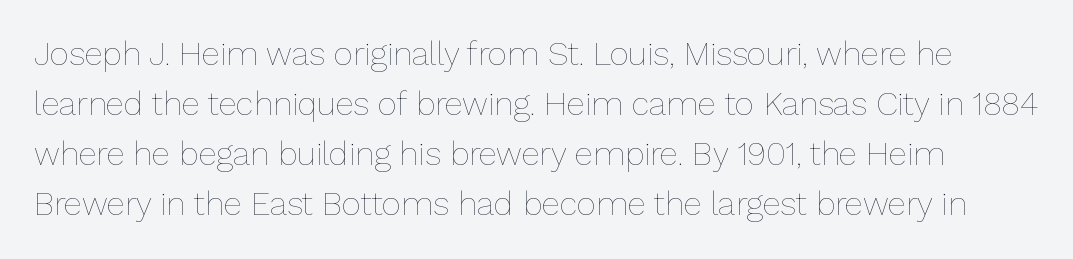
Q: Is the text bold? A: No.
Q: Is the text italic (slanted)? A: No, it is upright.
Q: Is the text underlined? A: No.
Q: Is the spacing between letters normal or unusually wide? A: Normal.
Q: Is the spacing between lines tight, normal or loose? A: Normal.
Q: Width (condensed, normal, or wide)? A: Normal.
Q: Stroke contrast? A: Low.
Q: x-height? A: Medium.
Q: Monospaced? A: No.
